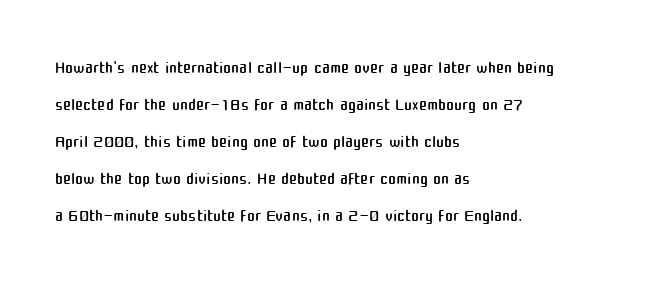
Q: Is the text bold? A: No.
Q: Is the text italic (slanted)? A: No, it is upright.
Q: Is the text underlined? A: No.
Q: How is the paragraph aligned? A: Left-aligned.
Q: Is the spacing between letters normal or unusually wide? A: Normal.
Q: Is the spacing between lines tight, normal or loose? A: Normal.
